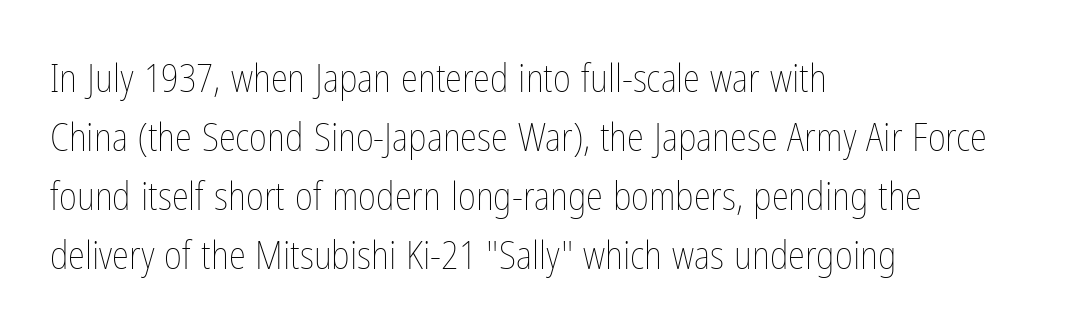
The image shows 39 px thin, condensed type, upright; set left-aligned, normal line spacing (1.51x), normal letter spacing, not underlined; low stroke contrast and a medium x-height.
